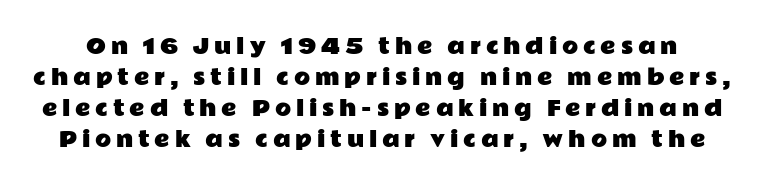
Q: Is the text italic (slanted)? A: No, it is upright.
Q: Is the text underlined? A: No.
Q: Is the spacing between letters normal or unusually wide? A: Unusually wide.
Q: Is the spacing between lines tight, normal or loose? A: Normal.
